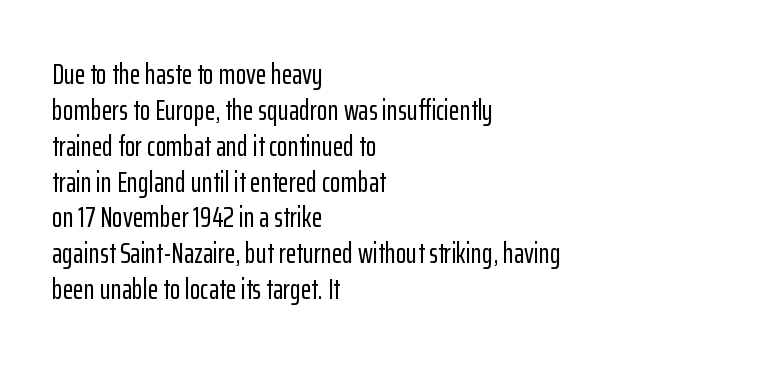
{"serif": "no", "italic": "no", "width": "condensed", "stroke_contrast": "low", "x_height": "medium", "monospaced": "no", "underline": "no", "align": "left", "line_spacing": "normal", "line_spacing_ratio": 1.28, "letter_spacing": "normal", "letter_spacing_em": 0.0, "glyph_px": 28}
